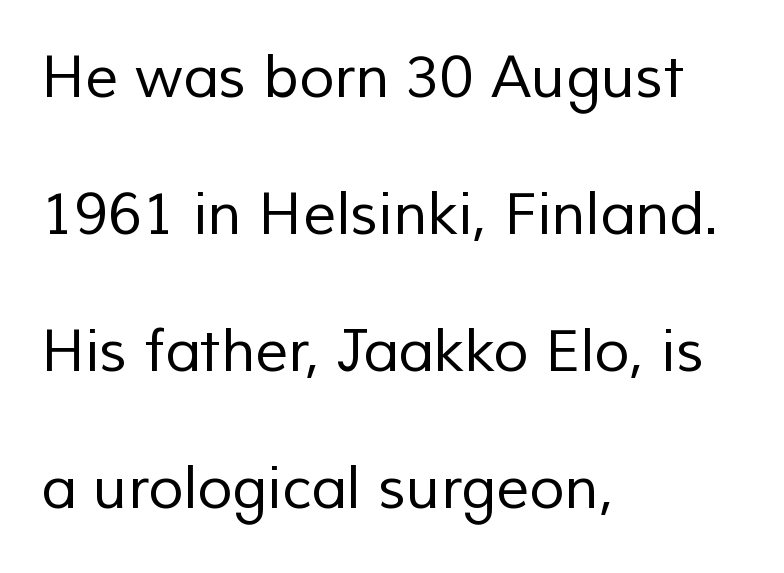
Type without underlining. Does the copy run flush right? No — it runs flush left. The letters advance in unequal steps, a hallmark of proportional type. Think standard paragraph weight, or any step lighter than that. Does the leading feel generous? Absolutely, it's lavish. Does the type have serifs? No, each stem ends abruptly.
